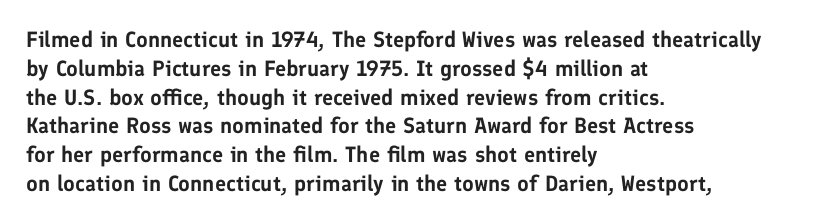
{"italic": "no", "underline": "no", "align": "left", "line_spacing": "normal", "line_spacing_ratio": 1.31, "letter_spacing": "normal", "letter_spacing_em": 0.0, "glyph_px": 22}
